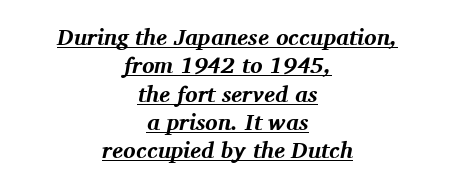
Q: Is the text bold? A: Yes.
Q: Is the text italic (slanted)? A: Yes, it leans right by about 11 degrees.
Q: Is the text underlined? A: Yes.
Q: How is the paragraph aligned? A: Centered.
Q: Is the spacing between letters normal or unusually wide? A: Normal.
